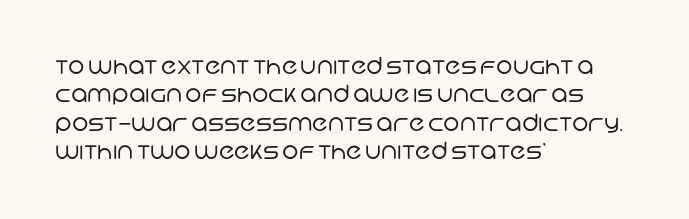
Typeset ragged right — the left edge is the straight one. Weight class: somewhere from thin through regular. Characters follow at the spacing the type designer built in. Descender tails drop into unmarked territory.
